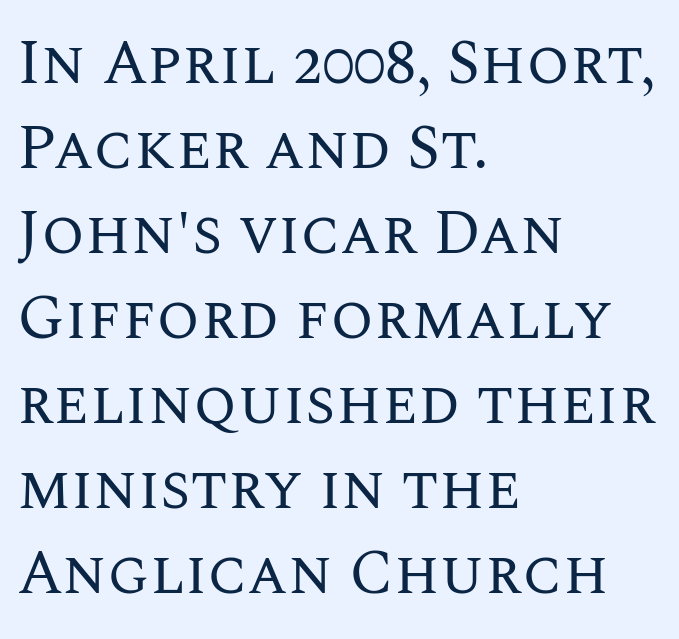
The image shows 62 px regular-weight type, upright; set left-aligned, normal line spacing (1.37x), normal letter spacing, not underlined; medium stroke contrast and a large x-height.
